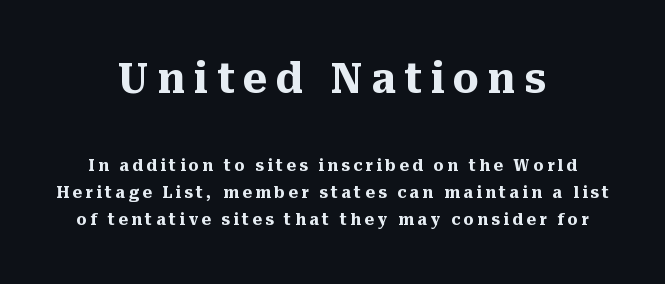
Q: Is the text bold? A: Yes.
Q: Is the text italic (slanted)? A: No, it is upright.
Q: Is the typeface a serif or a sans-serif typeface? A: Serif.
Q: Is the text underlined? A: No.
Q: How is the paragraph aligned? A: Centered.
Q: Is the spacing between letters normal or unusually wide? A: Unusually wide.
Q: Is the spacing between lines tight, normal or loose? A: Normal.
Q: Which block of text is set in a larger size, the first (top) or the second (bottom)? A: The first (top) one.
Q: Width (condensed, normal, or wide)? A: Normal.
Q: Stroke contrast? A: Medium.
Q: x-height? A: Medium.
Q: Monospaced? A: No.
